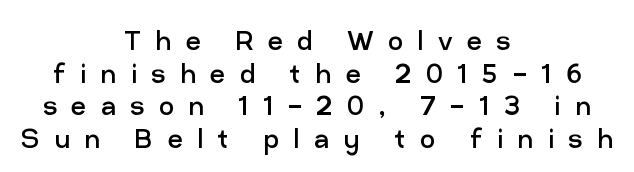
{"serif": "no", "italic": "no", "bold": "no", "weight": "regular", "width": "normal", "stroke_contrast": "low", "x_height": "medium", "monospaced": "no", "underline": "no", "align": "center", "line_spacing": "tight", "line_spacing_ratio": 0.99, "letter_spacing": "wide", "letter_spacing_em": 0.43, "glyph_px": 33}
